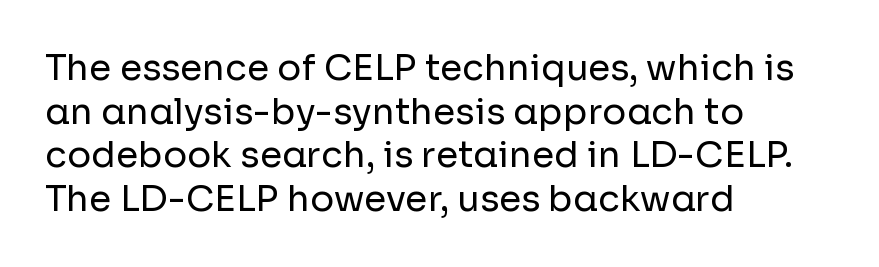
{"serif": "no", "italic": "no", "bold": "no", "weight": "regular", "width": "normal", "stroke_contrast": "low", "x_height": "medium", "monospaced": "no", "underline": "no", "align": "left", "line_spacing_ratio": 1.21, "letter_spacing": "normal", "letter_spacing_em": 0.0, "glyph_px": 36}
